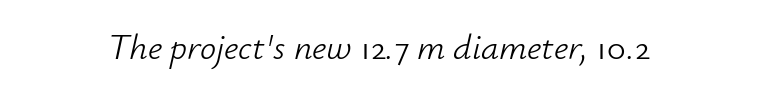
{"italic": "yes", "lean": "right", "slant_degrees": 12, "bold": "no", "weight": "light", "width": "normal", "stroke_contrast": "low", "x_height": "small", "monospaced": "no", "underline": "no", "letter_spacing": "normal", "letter_spacing_em": 0.0, "glyph_px": 36}
